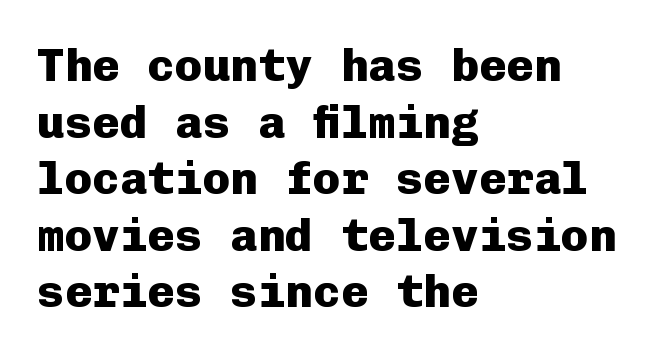
{"serif": "no", "italic": "no", "bold": "yes", "weight": "heavy", "width": "normal", "stroke_contrast": "low", "x_height": "medium", "monospaced": "yes", "underline": "no", "align": "left", "line_spacing_ratio": 1.23, "letter_spacing": "normal", "letter_spacing_em": 0.0, "glyph_px": 46}
